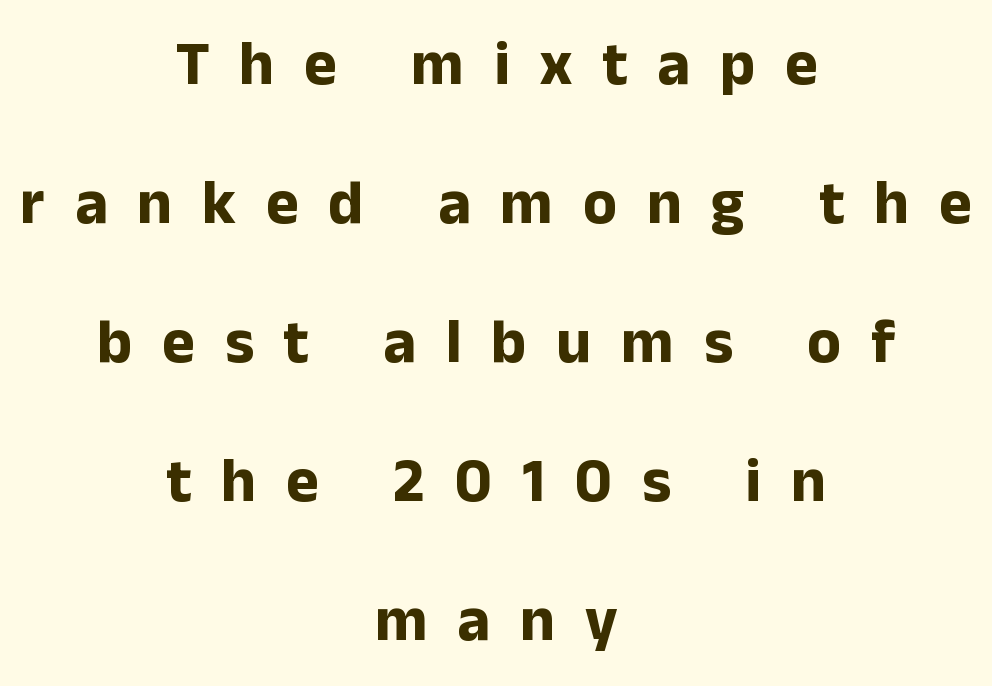
Q: Is the text bold? A: Yes.
Q: Is the text italic (slanted)? A: No, it is upright.
Q: Is the typeface a serif or a sans-serif typeface? A: Sans-serif.
Q: Is the text underlined? A: No.
Q: How is the paragraph aligned? A: Centered.
Q: Is the spacing between letters normal or unusually wide? A: Unusually wide.
Q: Is the spacing between lines tight, normal or loose? A: Loose.
Q: Width (condensed, normal, or wide)? A: Normal.
Q: Stroke contrast? A: Low.
Q: x-height? A: Medium.
Q: Monospaced? A: No.
